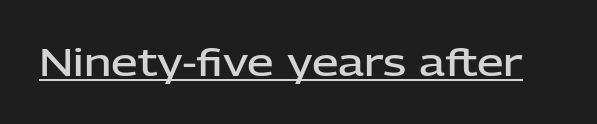
{"serif": "no", "italic": "no", "bold": "semi", "weight": "semibold", "width": "normal", "stroke_contrast": "low", "x_height": "medium", "monospaced": "no", "underline": "yes", "letter_spacing": "normal", "letter_spacing_em": 0.0, "glyph_px": 38}
